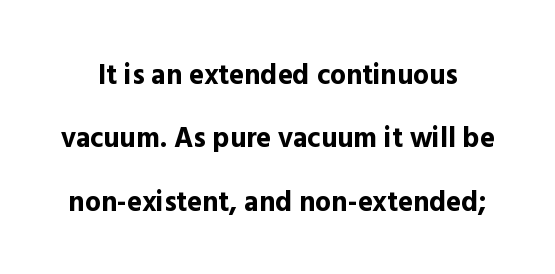
The image shows 28 px bold sans-serif type, upright; set loose line spacing (2.26x), normal letter spacing, not underlined; a medium x-height.
